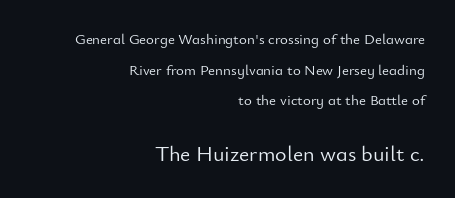
Compared with typical paragraphs, the rows here are farther apart. A student would notice the bottom passage is typeset larger than what precedes it. Rule under the text: the space is simply empty. Inter-character spacing is left at the font's built-in metrics. Letters have the restrained weight of plain body copy at most.
